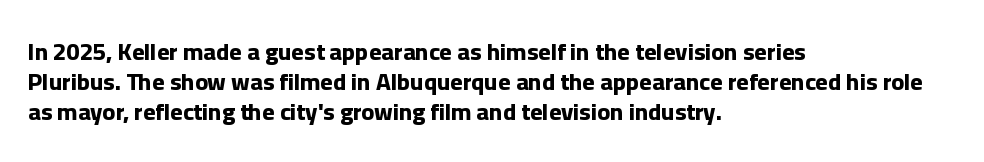
Every character sits straight up, as roman type does. This rendering uses left alignment, leaving the right contour irregular. Letters rest on an invisible, unmarked baseline. The passage shown has conventional tracking throughout. Pretty heavy lettering here — definitely bold.
